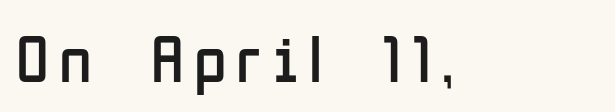
The image shows 67 px regular-weight, condensed sans-serif type, upright; set not underlined; low stroke contrast and a medium x-height.
